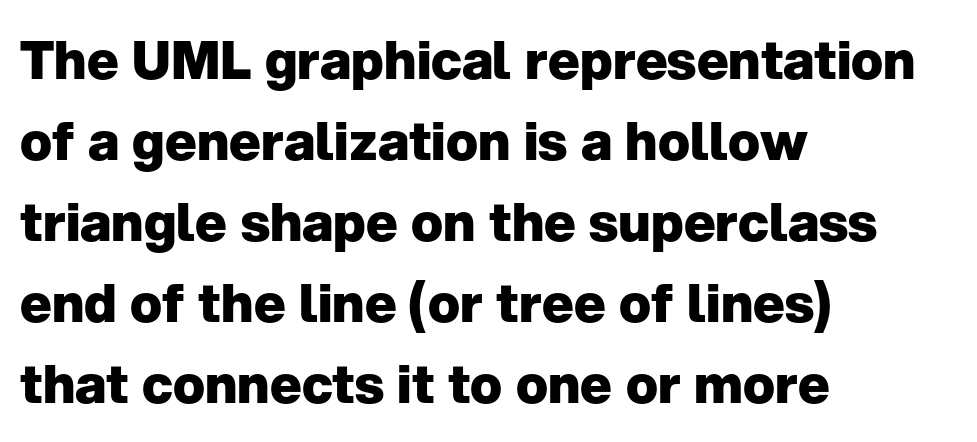
{"serif": "no", "italic": "no", "bold": "yes", "weight": "heavy", "width": "normal", "stroke_contrast": "low", "x_height": "medium", "monospaced": "no", "underline": "no", "align": "left", "line_spacing": "normal", "line_spacing_ratio": 1.53, "letter_spacing": "normal", "letter_spacing_em": 0.0, "glyph_px": 53}
